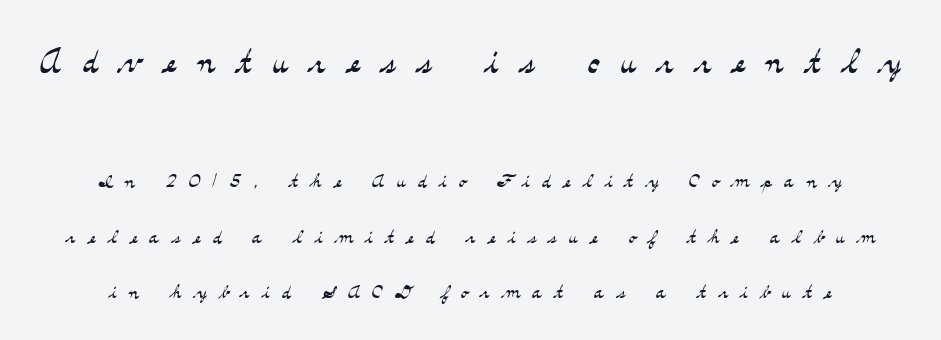
Spacing verdict: proportional, widths tailored to each character. Vertical spacing — loose. Compare the two chunks: the upper has the greater cap height. This is serif lettering, the kind often seen in printed books.
